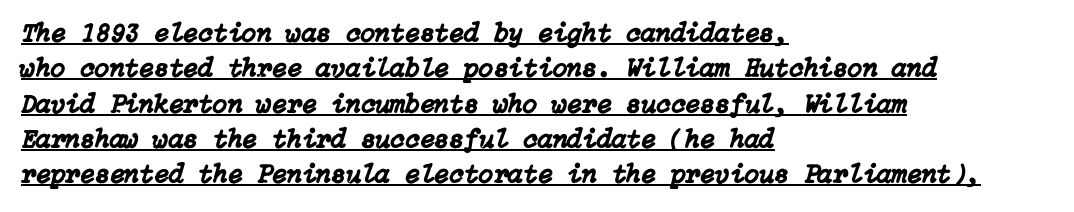
{"italic": "yes", "lean": "right", "slant_degrees": 15, "underline": "yes", "align": "left", "line_spacing": "normal", "line_spacing_ratio": 1.31, "letter_spacing": "normal", "letter_spacing_em": 0.0, "glyph_px": 27}
